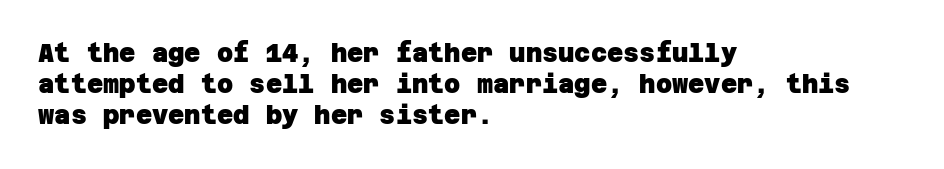
Q: Is the text bold? A: Yes.
Q: Is the text underlined? A: No.
Q: How is the paragraph aligned? A: Left-aligned.
Q: Is the spacing between letters normal or unusually wide? A: Normal.
Q: Is the spacing between lines tight, normal or loose? A: Normal.
